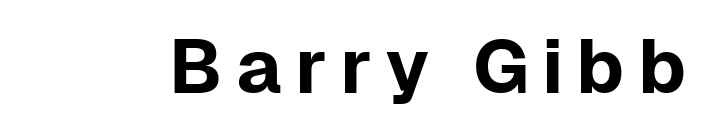
You can tell from the bare stems that sans-serif type was used. Honestly, there is no underline to notice here at all. You can tell it's not italic because the verticals are truly vertical. Proportional: the letters do not fall into vertical columns.
